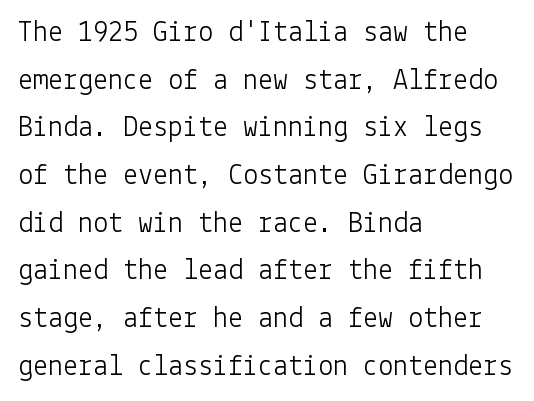
Q: Is the text bold? A: No.
Q: Is the text italic (slanted)? A: No, it is upright.
Q: Is the typeface a serif or a sans-serif typeface? A: Sans-serif.
Q: Is the text underlined? A: No.
Q: How is the paragraph aligned? A: Left-aligned.
Q: Is the spacing between letters normal or unusually wide? A: Normal.
Q: Is the spacing between lines tight, normal or loose? A: Normal.
Q: Width (condensed, normal, or wide)? A: Normal.
Q: Stroke contrast? A: Low.
Q: x-height? A: Medium.
